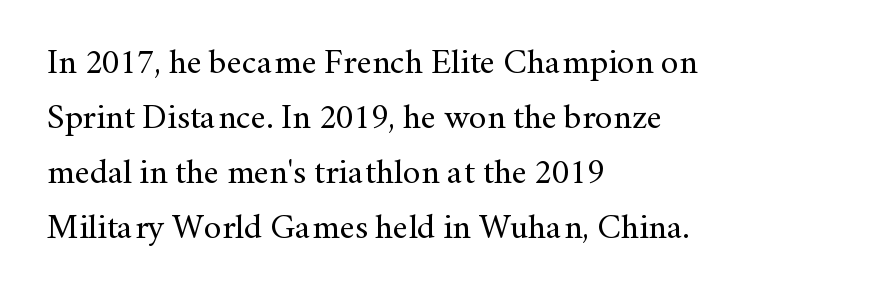
The image shows 35 px regular-weight serif type, upright; set left-aligned, normal line spacing (1.57x), normal letter spacing, not underlined; medium stroke contrast and a small x-height.
